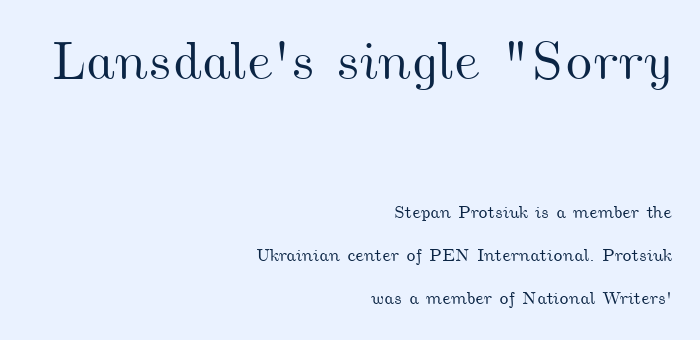
{"width": "wide", "stroke_contrast": "medium", "x_height": "small", "monospaced": "no", "underline": "no", "align": "right", "line_spacing": "loose", "line_spacing_ratio": 2.4, "letter_spacing": "normal", "letter_spacing_em": 0.0, "larger_block": "first", "size_ratio": 3.0, "glyph_px": 54}
